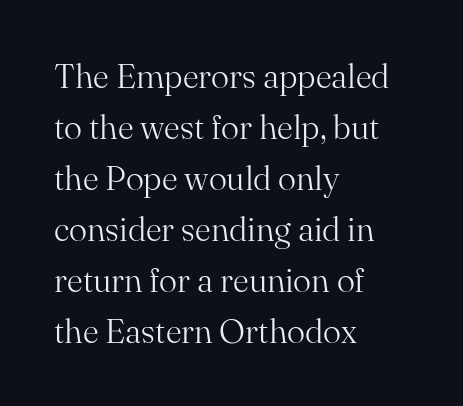
Q: Is the text bold? A: No.
Q: Is the text italic (slanted)? A: No, it is upright.
Q: Is the typeface a serif or a sans-serif typeface? A: Serif.
Q: Is the text underlined? A: No.
Q: How is the paragraph aligned? A: Left-aligned.
Q: Is the spacing between letters normal or unusually wide? A: Normal.
Q: Is the spacing between lines tight, normal or loose? A: Normal.
Q: Width (condensed, normal, or wide)? A: Normal.
Q: Stroke contrast? A: Medium.
Q: x-height? A: Small.
Q: Monospaced? A: No.
